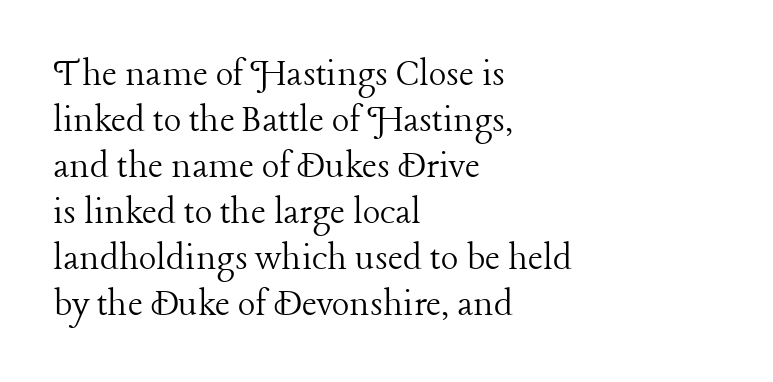
{"serif": "yes", "italic": "no", "bold": "no", "weight": "light", "width": "normal", "stroke_contrast": "low", "x_height": "medium", "monospaced": "no", "underline": "no", "align": "left", "line_spacing": "tight", "line_spacing_ratio": 1.12, "letter_spacing": "normal", "letter_spacing_em": 0.0, "glyph_px": 41}
